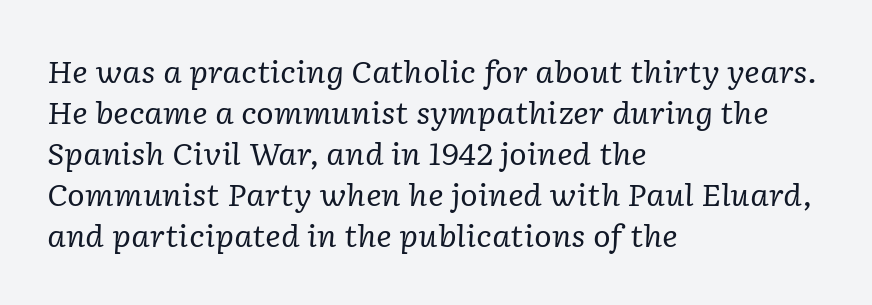
The zone under the glyphs is completely vacant. Proportional: the letters do not fall into vertical columns. Words appear dense and cohesive because spacing is normal. Yep, those are serifs on the letters. Each line starts at the same left margin while the right side varies.
